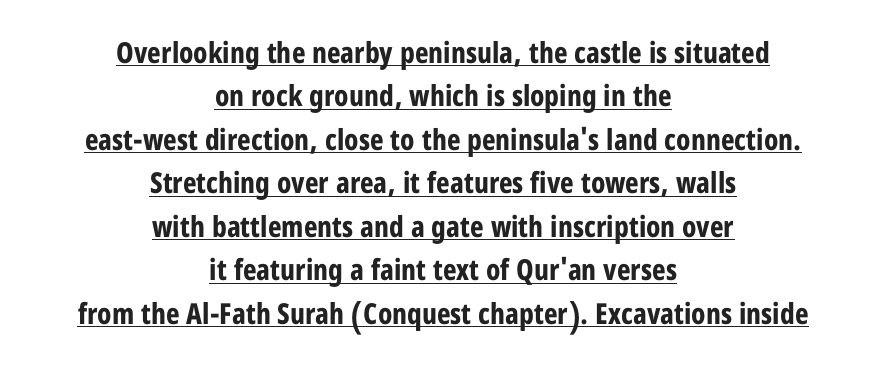
{"serif": "no", "italic": "no", "bold": "yes", "weight": "bold", "width": "condensed", "stroke_contrast": "low", "x_height": "medium", "monospaced": "no", "underline": "yes", "align": "center", "line_spacing": "normal", "line_spacing_ratio": 1.5, "letter_spacing": "normal", "letter_spacing_em": 0.0, "glyph_px": 29}
